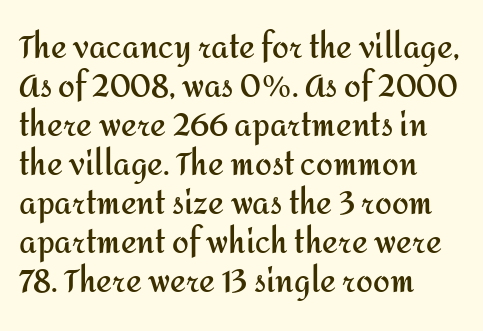
The image shows 30 px semibold sans-serif type, upright; set left-aligned, normal line spacing (1.3x), normal letter spacing, not underlined; medium stroke contrast and a medium x-height.
